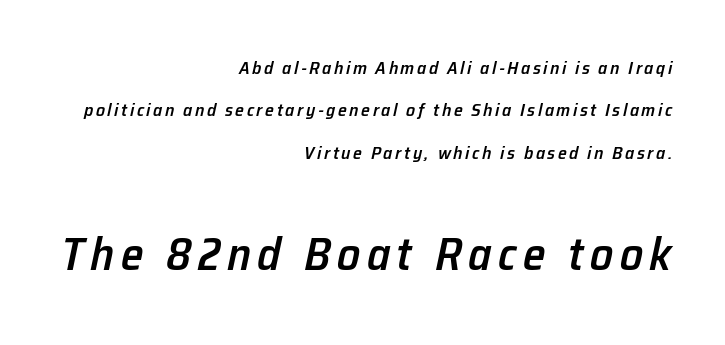
Q: Is the text bold? A: Semi-bold.
Q: Is the text italic (slanted)? A: Yes, it leans right by about 12 degrees.
Q: Is the text underlined? A: No.
Q: How is the paragraph aligned? A: Right-aligned.
Q: Is the spacing between lines tight, normal or loose? A: Loose.
Q: Which block of text is set in a larger size, the first (top) or the second (bottom)? A: The second (bottom) one.
Q: Width (condensed, normal, or wide)? A: Normal.
Q: Stroke contrast? A: Low.
Q: x-height? A: Medium.
Q: Monospaced? A: No.
